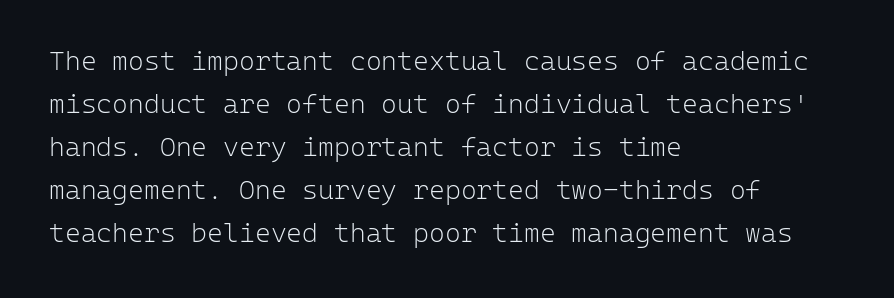
Line beginnings align vertically; line endings do not. Quick note: not italic, upright. No chunkiness to these letters — they're not bold. Default kerning and tracking; the words read as compact shapes.
